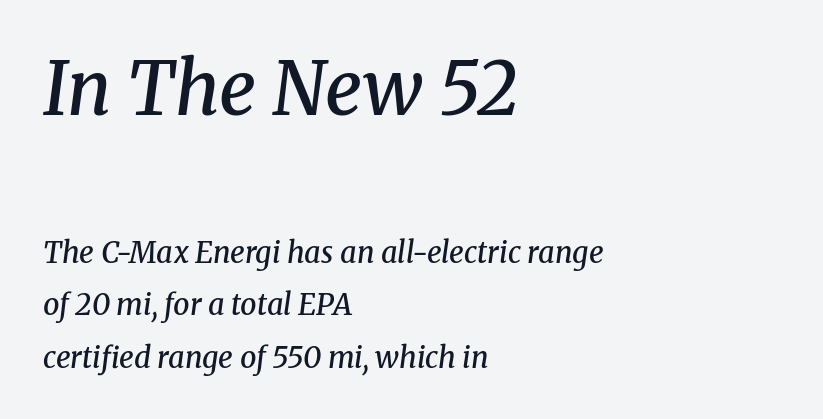
{"serif": "yes", "italic": "yes", "lean": "right", "slant_degrees": 8, "bold": "semi", "weight": "semibold", "width": "normal", "stroke_contrast": "medium", "x_height": "medium", "monospaced": "no", "underline": "no", "align": "left", "line_spacing_ratio": 1.81, "letter_spacing": "normal", "letter_spacing_em": 0.0, "larger_block": "first", "size_ratio": 2.52, "glyph_px": 73}
